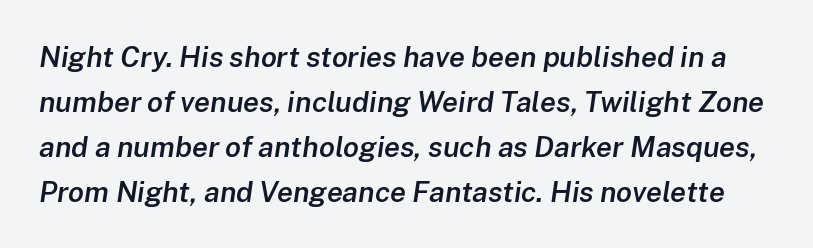
{"italic": "yes", "lean": "right", "slant_degrees": 8, "bold": "semi", "weight": "semibold", "width": "normal", "stroke_contrast": "low", "x_height": "medium", "monospaced": "no", "underline": "no", "line_spacing": "normal", "line_spacing_ratio": 1.55, "letter_spacing": "normal", "letter_spacing_em": 0.0, "glyph_px": 29}
